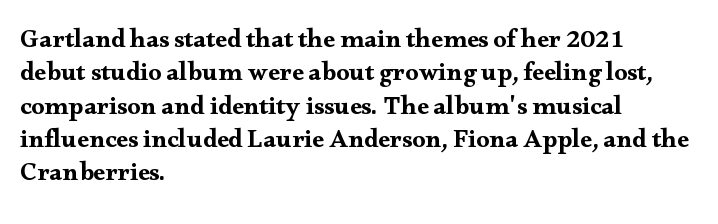
The image shows 26 px text type, upright; set left-aligned, normal line spacing (1.28x), normal letter spacing, not underlined.
